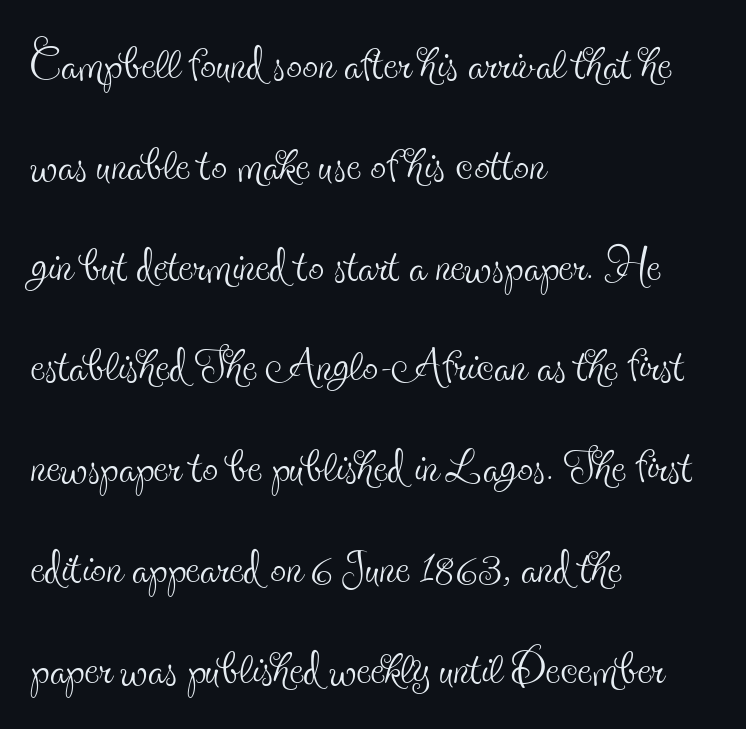
The image shows 63 px thin, condensed serif type; set left-aligned, normal line spacing (1.6x), normal letter spacing, not underlined; a small x-height.
